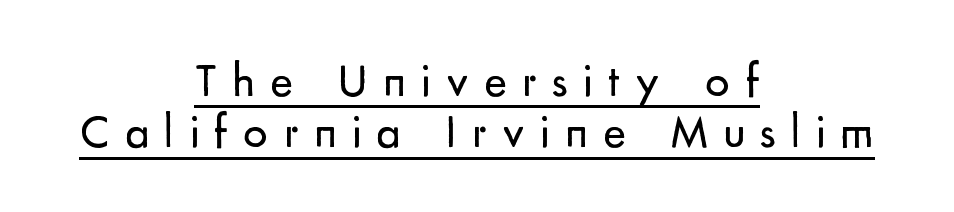
Q: Is the text bold? A: No.
Q: Is the text italic (slanted)? A: No, it is upright.
Q: Is the typeface a serif or a sans-serif typeface? A: Sans-serif.
Q: Is the text underlined? A: Yes.
Q: How is the paragraph aligned? A: Centered.
Q: Is the spacing between letters normal or unusually wide? A: Unusually wide.
Q: Is the spacing between lines tight, normal or loose? A: Tight.
Q: Width (condensed, normal, or wide)? A: Normal.
Q: Stroke contrast? A: Low.
Q: x-height? A: Small.
Q: Monospaced? A: No.
